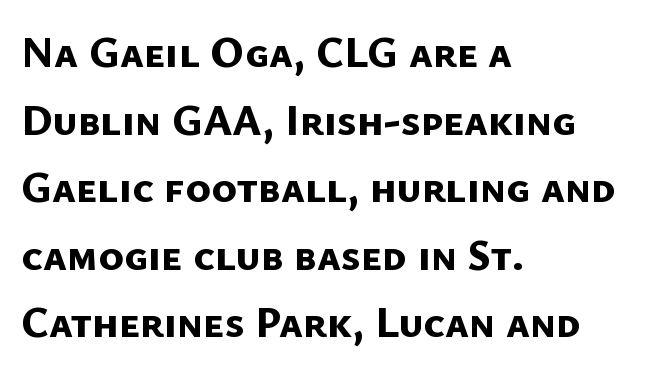
The image shows 43 px bold sans-serif type; set left-aligned, normal line spacing (1.57x), normal letter spacing, not underlined; low stroke contrast and a medium x-height.
